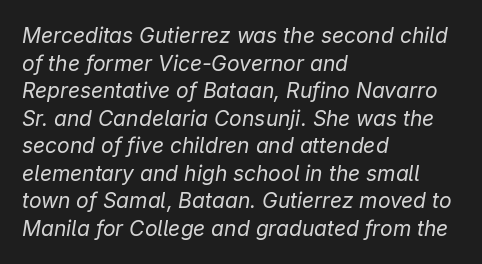
{"italic": "yes", "lean": "right", "slant_degrees": 9, "bold": "no", "underline": "no", "align": "left", "line_spacing": "normal", "line_spacing_ratio": 1.31, "letter_spacing": "normal", "letter_spacing_em": 0.0, "glyph_px": 21}
